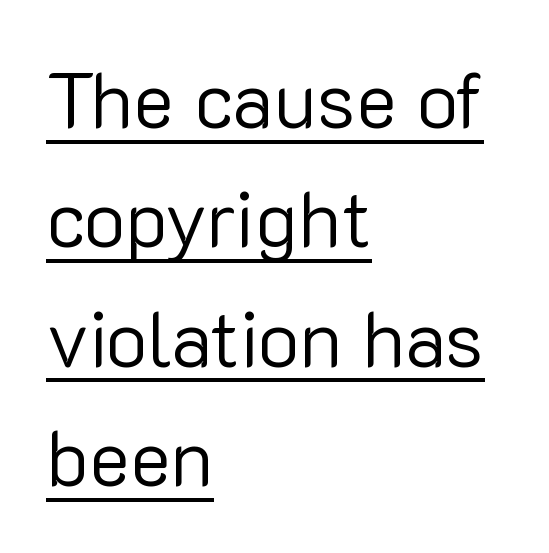
The image shows 78 px regular-weight sans-serif type, upright; set left-aligned, normal line spacing (1.53x), normal letter spacing, underlined; low stroke contrast and a medium x-height.
